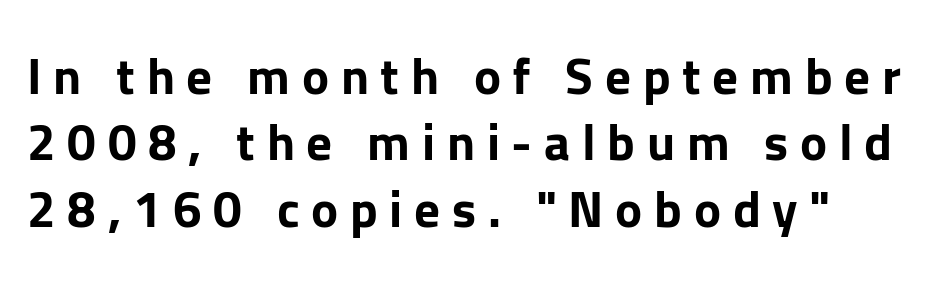
The image shows 51 px bold sans-serif type, upright; set normal line spacing (1.3x), unusually wide letter spacing (+0.23 em), not underlined; low stroke contrast and a medium x-height.
